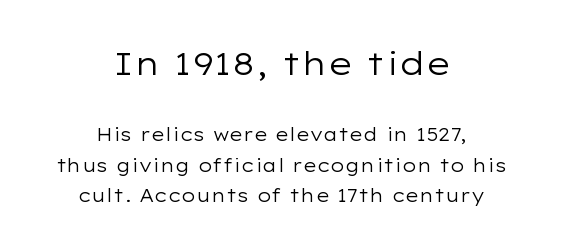
Q: Is the text bold? A: No.
Q: Is the text italic (slanted)? A: No, it is upright.
Q: Is the typeface a serif or a sans-serif typeface? A: Sans-serif.
Q: Is the text underlined? A: No.
Q: How is the paragraph aligned? A: Centered.
Q: Is the spacing between letters normal or unusually wide? A: Normal.
Q: Is the spacing between lines tight, normal or loose? A: Normal.
Q: Which block of text is set in a larger size, the first (top) or the second (bottom)? A: The first (top) one.
Q: Width (condensed, normal, or wide)? A: Wide.
Q: Stroke contrast? A: Low.
Q: x-height? A: Medium.
Q: Monospaced? A: No.
